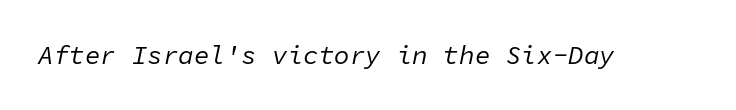
This sample uses plain, unmodified letter spacing. No letter is thick-stroked: the sample isn't bold. The axis of the letterforms is tilted away from vertical. A bare baseline throughout the passage.
